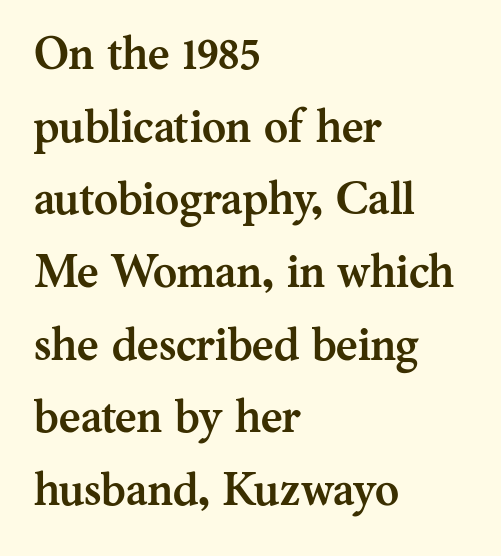
Q: Is the text bold? A: Yes.
Q: Is the text italic (slanted)? A: No, it is upright.
Q: Is the typeface a serif or a sans-serif typeface? A: Serif.
Q: Is the text underlined? A: No.
Q: How is the paragraph aligned? A: Left-aligned.
Q: Is the spacing between letters normal or unusually wide? A: Normal.
Q: Is the spacing between lines tight, normal or loose? A: Normal.
Q: Width (condensed, normal, or wide)? A: Normal.
Q: Stroke contrast? A: Medium.
Q: x-height? A: Medium.
Q: Monospaced? A: No.
